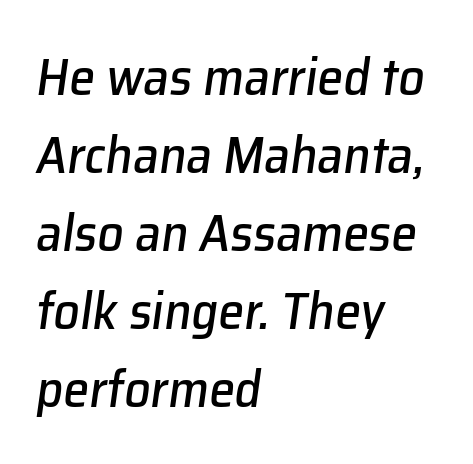
Q: Is the text italic (slanted)? A: Yes, it leans right by about 8 degrees.
Q: Is the text underlined? A: No.
Q: How is the paragraph aligned? A: Left-aligned.
Q: Is the spacing between letters normal or unusually wide? A: Normal.
Q: Is the spacing between lines tight, normal or loose? A: Normal.
Q: Width (condensed, normal, or wide)? A: Normal.
Q: Stroke contrast? A: Low.
Q: x-height? A: Medium.
Q: Monospaced? A: No.
